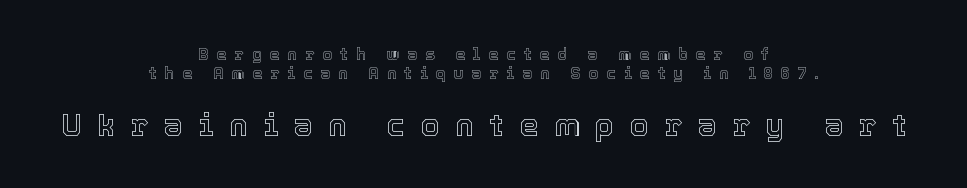
Q: Is the text italic (slanted)? A: No, it is upright.
Q: Is the text underlined? A: No.
Q: How is the paragraph aligned? A: Centered.
Q: Is the spacing between letters normal or unusually wide? A: Unusually wide.
Q: Which block of text is set in a larger size, the first (top) or the second (bottom)? A: The second (bottom) one.
Q: Width (condensed, normal, or wide)? A: Normal.
Q: x-height? A: Medium.
Q: Monospaced? A: No.
